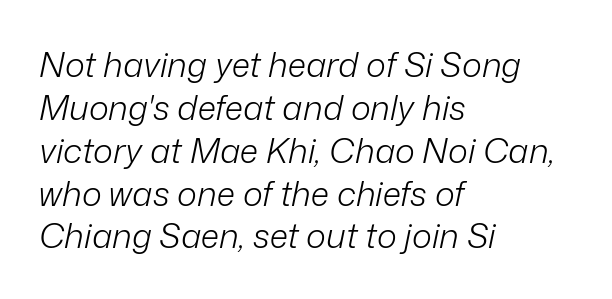
{"italic": "yes", "lean": "right", "slant_degrees": 12, "bold": "no", "weight": "light", "width": "normal", "stroke_contrast": "low", "x_height": "medium", "monospaced": "no", "underline": "no", "align": "left", "line_spacing": "normal", "line_spacing_ratio": 1.26, "letter_spacing": "normal", "letter_spacing_em": 0.0, "glyph_px": 34}
